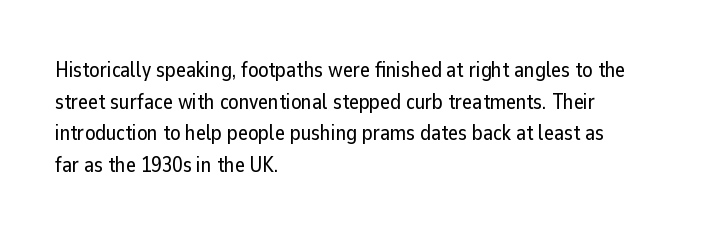
{"italic": "no", "underline": "no", "align": "left", "line_spacing": "normal", "line_spacing_ratio": 1.51, "letter_spacing": "normal", "letter_spacing_em": 0.0, "glyph_px": 21}
